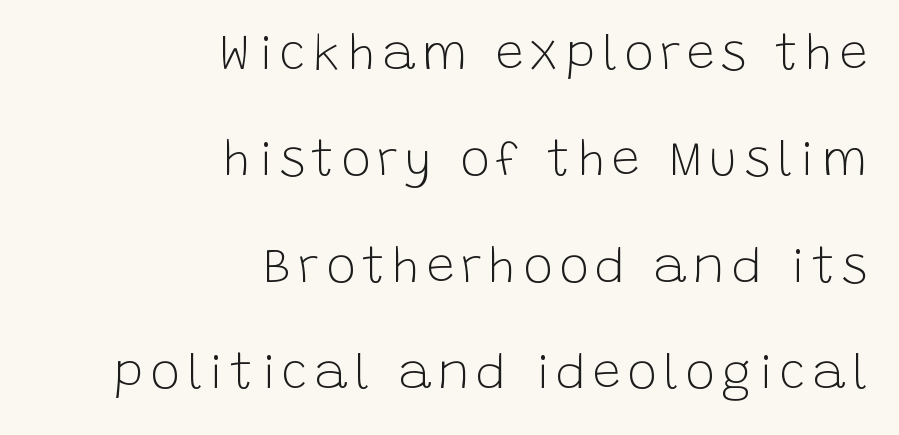
Q: Is the text bold? A: No.
Q: Is the text italic (slanted)? A: No, it is upright.
Q: Is the typeface a serif or a sans-serif typeface? A: Sans-serif.
Q: Is the text underlined? A: No.
Q: How is the paragraph aligned? A: Right-aligned.
Q: Is the spacing between lines tight, normal or loose? A: Loose.
Q: Width (condensed, normal, or wide)? A: Normal.
Q: Stroke contrast? A: Low.
Q: x-height? A: Large.
Q: Monospaced? A: No.
